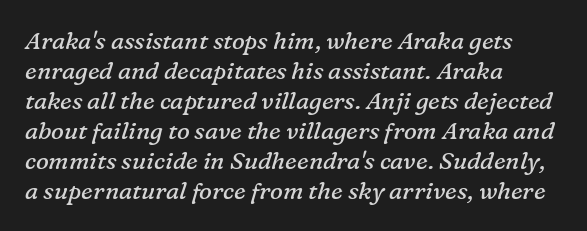
{"italic": "yes", "lean": "right", "slant_degrees": 16, "bold": "no", "underline": "no", "align": "left", "line_spacing": "normal", "line_spacing_ratio": 1.25, "letter_spacing": "normal", "letter_spacing_em": 0.0, "glyph_px": 24}
